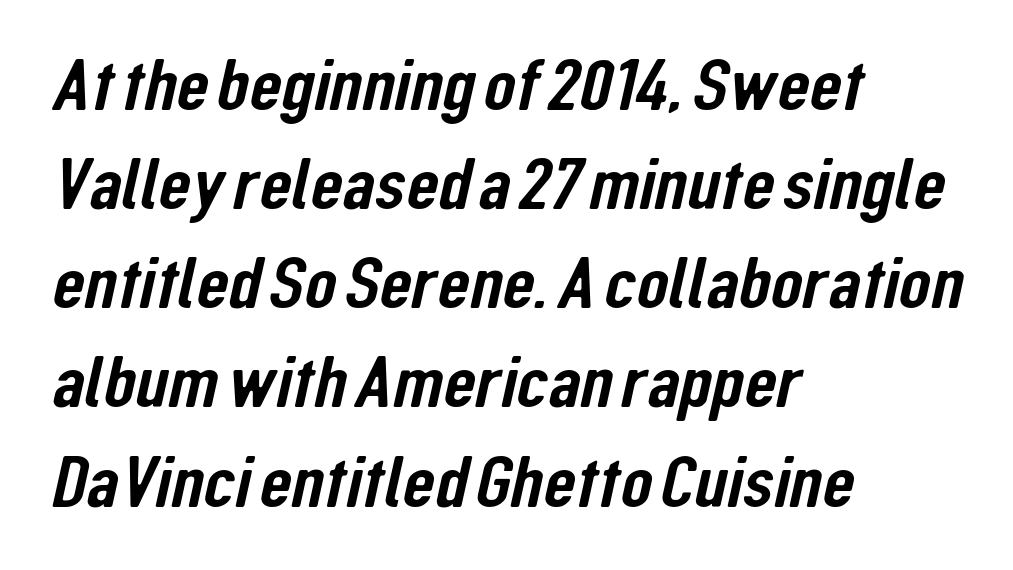
{"serif": "no", "width": "condensed", "stroke_contrast": "low", "x_height": "medium", "monospaced": "no", "underline": "no", "align": "left", "line_spacing": "normal", "line_spacing_ratio": 1.34, "letter_spacing": "normal", "letter_spacing_em": 0.0, "glyph_px": 74}
